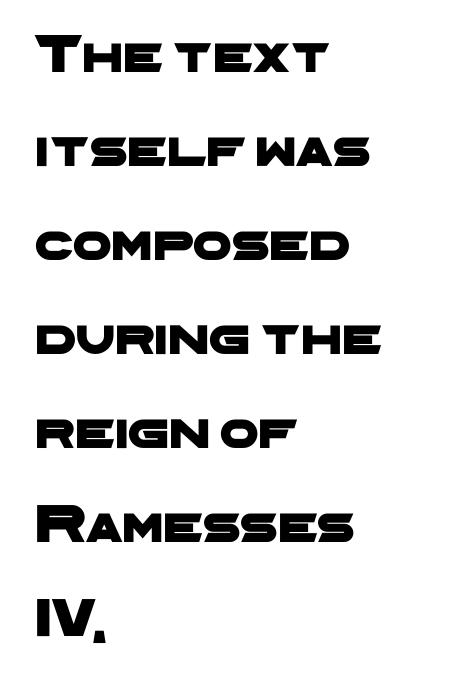
The face used here is rendered with its standard letterfit. Which margin do the lines hug? The left one — the right edge is uneven. The glyphs in this specimen are sans serif. The glyphs are unaccompanied by any horizontal stroke below them.
